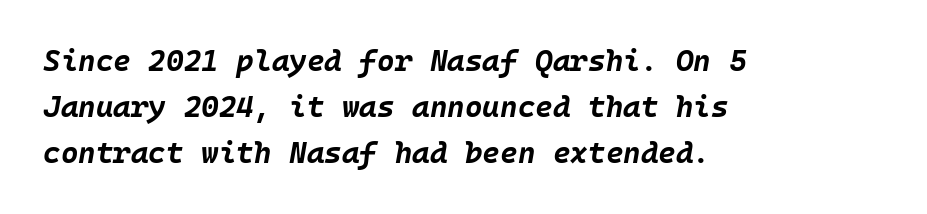
The face used here is rendered with its standard letterfit. How heavy is the stroke? Heavy — this is a bold. The typography opts for an oblique posture over an upright one. The setting favours the left margin, as ordinary paragraphs usually do. Bare-footed words on every line. Normally led — the rows are evenly, conventionally spaced.
